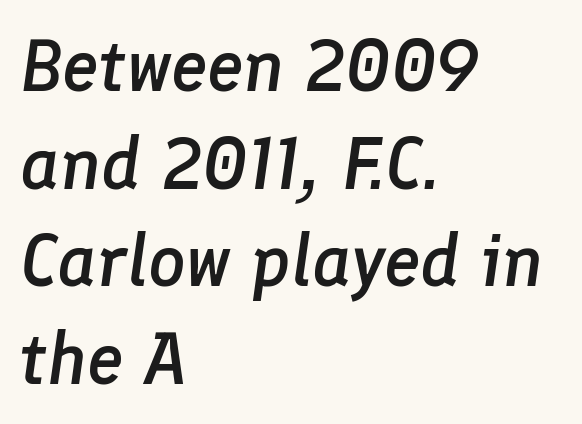
{"italic": "yes", "lean": "right", "slant_degrees": 8, "bold": "semi", "weight": "semibold", "width": "normal", "stroke_contrast": "low", "x_height": "medium", "monospaced": "no", "underline": "no", "align": "left", "line_spacing": "normal", "line_spacing_ratio": 1.32, "letter_spacing": "normal", "letter_spacing_em": 0.0, "glyph_px": 74}
